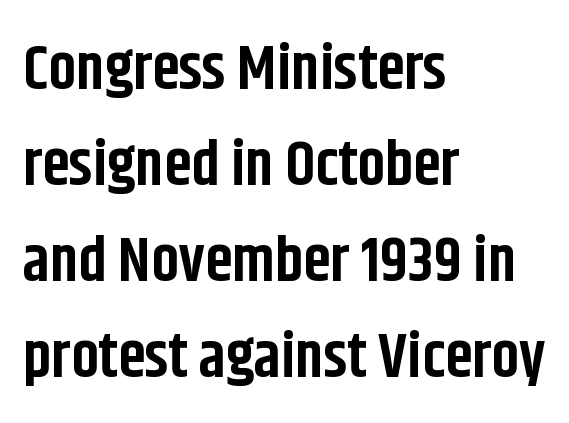
{"serif": "no", "italic": "no", "bold": "yes", "weight": "bold", "width": "condensed", "stroke_contrast": "low", "x_height": "large", "monospaced": "no", "underline": "no", "align": "left", "line_spacing": "normal", "line_spacing_ratio": 1.55, "letter_spacing": "normal", "letter_spacing_em": 0.0, "glyph_px": 62}
